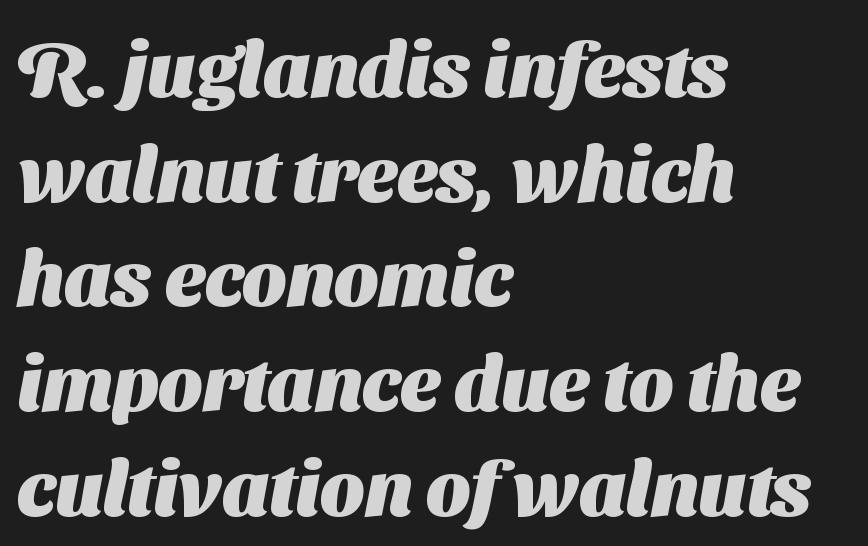
The image shows 77 px heavy sans-serif type; set left-aligned, normal line spacing (1.36x), normal letter spacing, not underlined; medium stroke contrast and a medium x-height.
